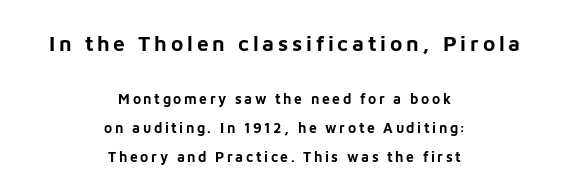
{"italic": "no", "bold": "yes", "underline": "no", "align": "center", "line_spacing": "loose", "line_spacing_ratio": 2.06, "larger_block": "first", "size_ratio": 1.5, "glyph_px": 21}
